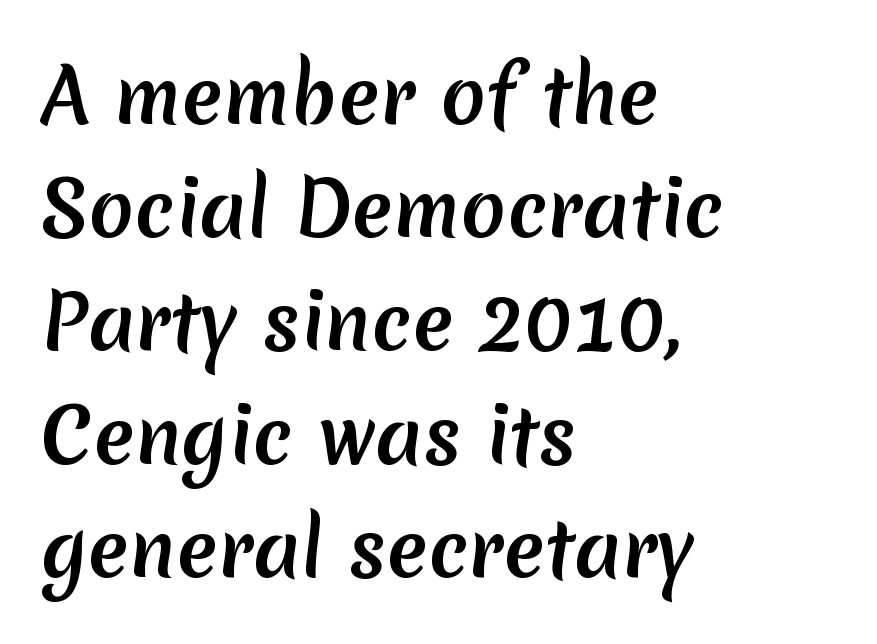
{"serif": "no", "width": "normal", "stroke_contrast": "medium", "x_height": "medium", "monospaced": "no", "underline": "no", "align": "left", "line_spacing": "normal", "line_spacing_ratio": 1.51, "letter_spacing": "normal", "letter_spacing_em": 0.0, "glyph_px": 75}
